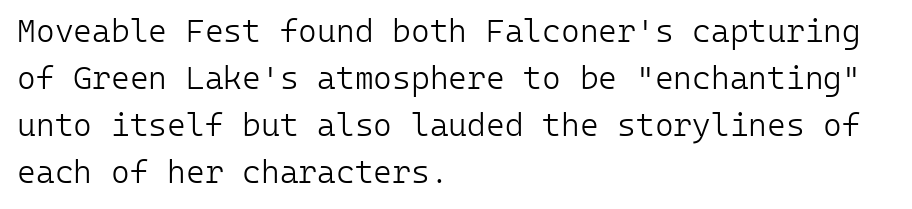
Which margin do the lines hug? The left one — the right edge is uneven. Check under the words: just untouched page. The rendering keeps characters at their native spacing. Upright lettering throughout. Monospaced: the letters line up in strict vertical columns. The letters look calm and open, with moderate or lighter stems.
